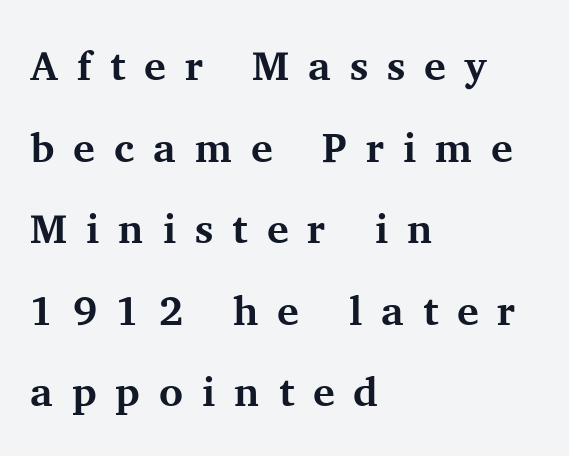
Q: Is the text bold? A: Yes.
Q: Is the text italic (slanted)? A: No, it is upright.
Q: Is the typeface a serif or a sans-serif typeface? A: Serif.
Q: Is the text underlined? A: No.
Q: How is the paragraph aligned? A: Left-aligned.
Q: Is the spacing between letters normal or unusually wide? A: Unusually wide.
Q: Is the spacing between lines tight, normal or loose? A: Loose.
Q: Width (condensed, normal, or wide)? A: Normal.
Q: Stroke contrast? A: Medium.
Q: x-height? A: Medium.
Q: Monospaced? A: No.
